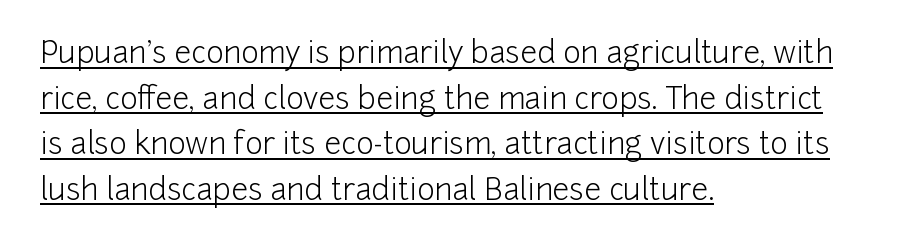
Q: Is the text bold? A: No.
Q: Is the text italic (slanted)? A: No, it is upright.
Q: Is the typeface a serif or a sans-serif typeface? A: Sans-serif.
Q: Is the text underlined? A: Yes.
Q: How is the paragraph aligned? A: Left-aligned.
Q: Is the spacing between letters normal or unusually wide? A: Normal.
Q: Is the spacing between lines tight, normal or loose? A: Normal.
Q: Width (condensed, normal, or wide)? A: Normal.
Q: Stroke contrast? A: Low.
Q: x-height? A: Medium.
Q: Monospaced? A: No.
